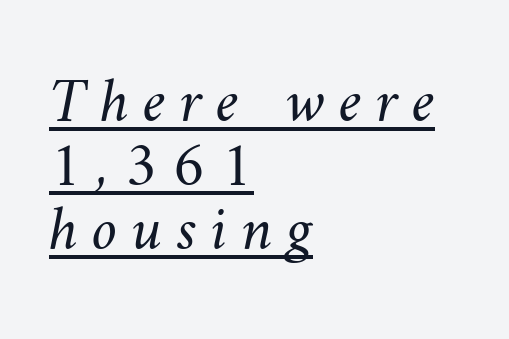
Q: Is the text bold? A: No.
Q: Is the text underlined? A: Yes.
Q: How is the paragraph aligned? A: Left-aligned.
Q: Is the spacing between letters normal or unusually wide? A: Unusually wide.
Q: Is the spacing between lines tight, normal or loose? A: Tight.
Q: Width (condensed, normal, or wide)? A: Normal.
Q: Stroke contrast? A: Medium.
Q: x-height? A: Small.
Q: Monospaced? A: No.
